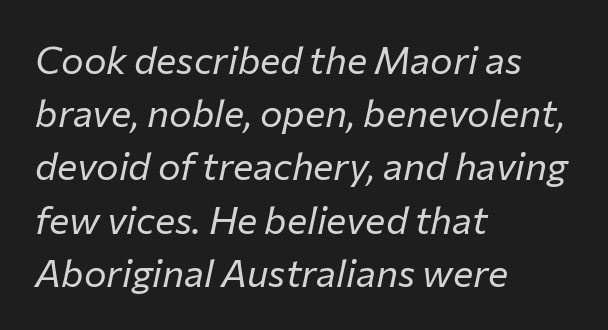
The image shows 38 px regular-weight type, italic (leaning right); set left-aligned, normal line spacing (1.4x), normal letter spacing, not underlined; low stroke contrast and a medium x-height.
